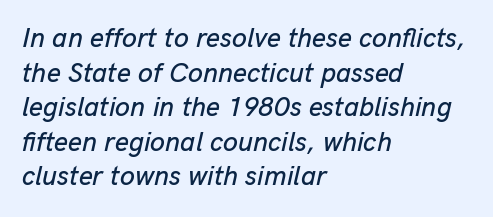
The glyphs look as if they've been sheared to an angle. No word sits above an underline. Is the block centered? No — it sits flush against the left margin. Does extra space separate the letters? No, they use regular spacing. A typesetter would call this leading conventional body-copy spacing.
